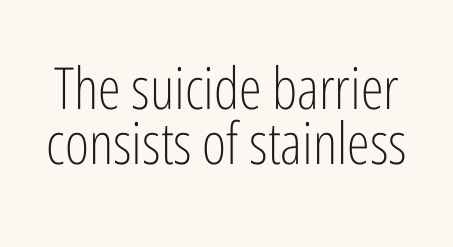
{"serif": "no", "italic": "no", "bold": "no", "weight": "light", "width": "condensed", "stroke_contrast": "low", "x_height": "medium", "monospaced": "no", "underline": "no", "line_spacing": "tight", "line_spacing_ratio": 0.95, "letter_spacing": "normal", "letter_spacing_em": 0.0, "glyph_px": 58}
